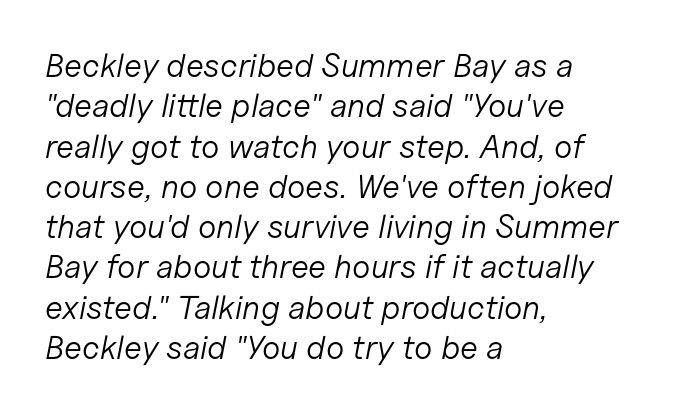
Stems and bowls with no extra thickness — not bold. The face used here is proportionally spaced, like ordinary book or web type. Reading down the block, your eye returns to a fixed left position each line. Each row of text sits above clean, open space. Short note: letters normally spaced.
